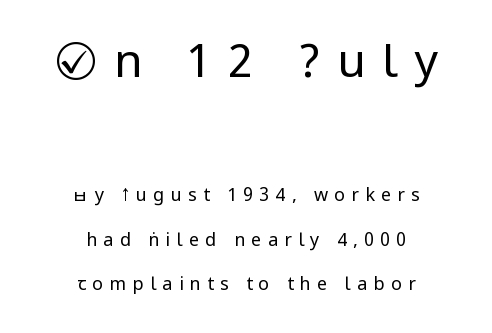
The image shows 46 px regular-weight, condensed sans-serif type, upright; set centered, loose line spacing (2.47x), unusually wide letter spacing (+0.35 em), not underlined; the first (top) block is 2.56x larger; low stroke contrast.
